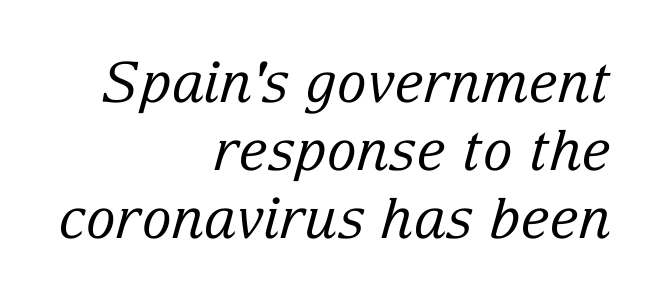
Q: Is the text bold? A: No.
Q: Is the text italic (slanted)? A: Yes, it leans right by about 15 degrees.
Q: Is the typeface a serif or a sans-serif typeface? A: Serif.
Q: Is the text underlined? A: No.
Q: How is the paragraph aligned? A: Right-aligned.
Q: Is the spacing between letters normal or unusually wide? A: Normal.
Q: Width (condensed, normal, or wide)? A: Normal.
Q: Stroke contrast? A: Low.
Q: x-height? A: Medium.
Q: Monospaced? A: No.
